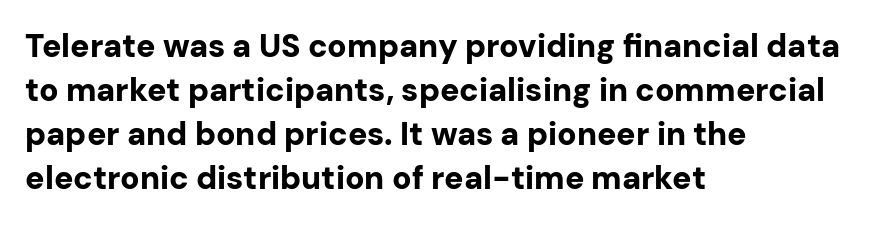
The image shows 32 px bold sans-serif type, upright; set left-aligned, normal line spacing (1.38x), normal letter spacing, not underlined; low stroke contrast and a medium x-height.
